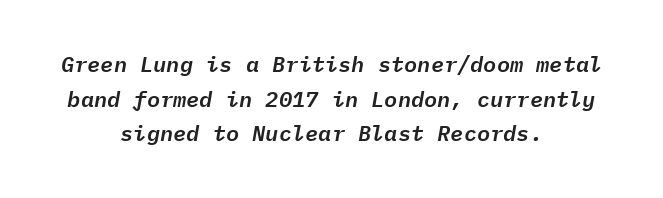
{"italic": "yes", "lean": "right", "slant_degrees": 9, "underline": "no", "align": "center", "line_spacing": "normal", "line_spacing_ratio": 1.57, "letter_spacing": "normal", "letter_spacing_em": 0.0, "glyph_px": 22}
